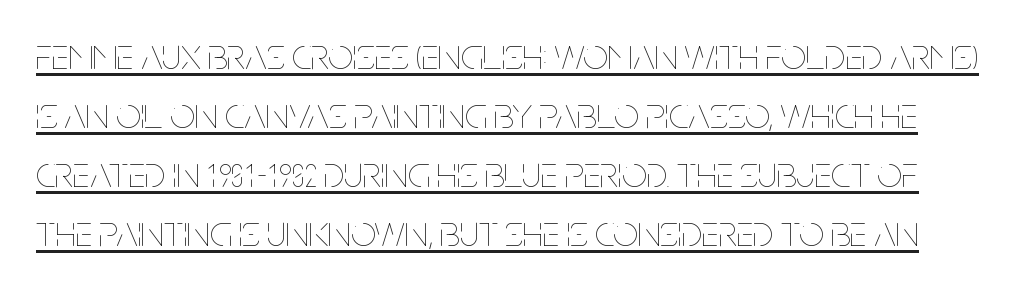
{"italic": "no", "bold": "no", "weight": "thin", "width": "condensed", "stroke_contrast": "low", "x_height": "large", "monospaced": "no", "underline": "yes", "line_spacing": "normal", "line_spacing_ratio": 1.34, "letter_spacing": "normal", "letter_spacing_em": 0.0, "glyph_px": 44}
